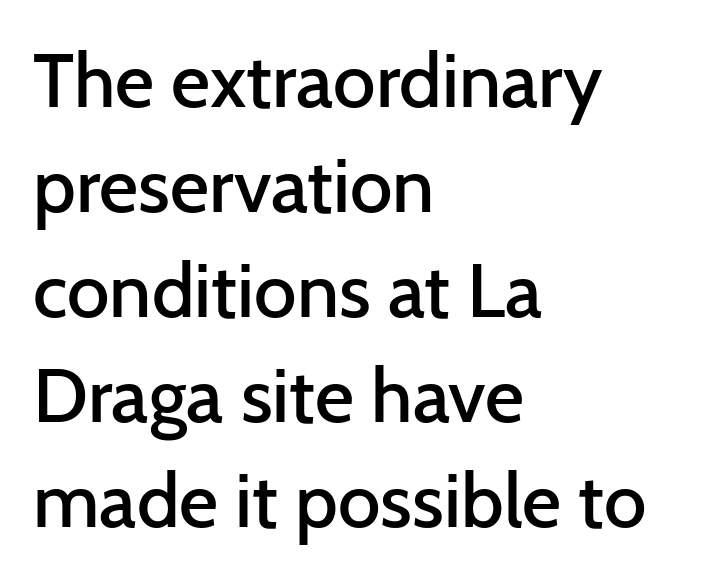
Notice the strokes are somewhat thickened but not fully heavy: this is a semibold. Serifs: no, the terminals of the letterforms are clean. Check under the words: just untouched page. One glance says typical: line gaps are just what's usual.
